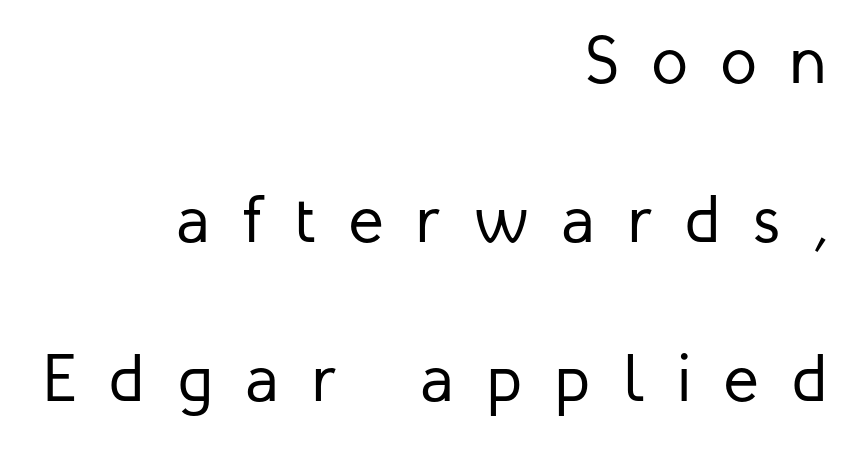
The image shows 67 px regular-weight sans-serif type, upright; set right-aligned, loose line spacing (2.37x), unusually wide letter spacing (+0.48 em), not underlined; low stroke contrast and a medium x-height.
